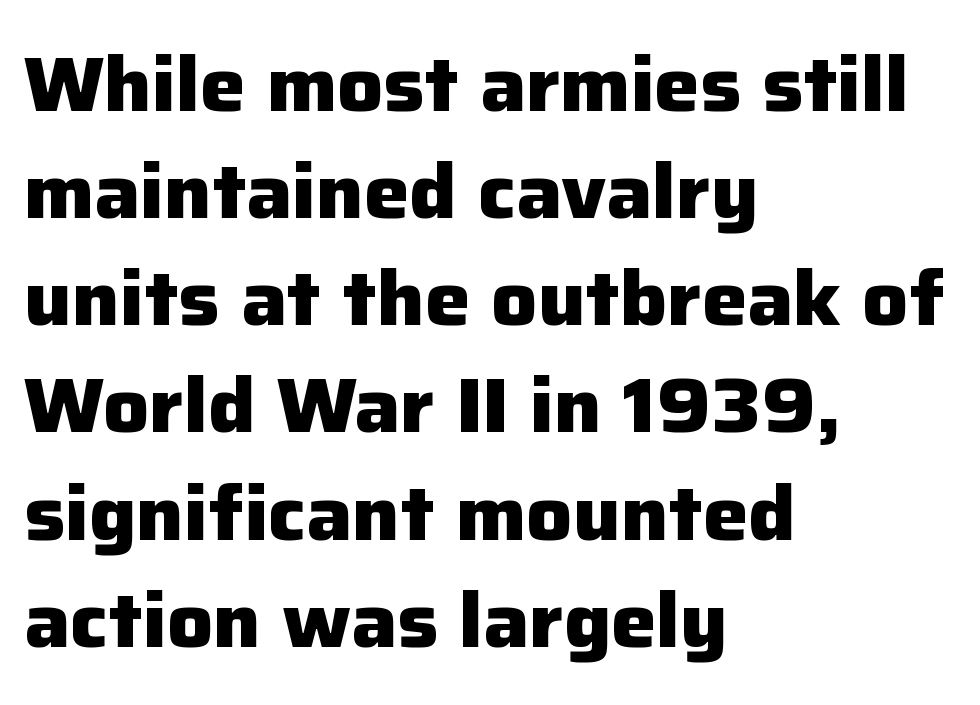
{"serif": "no", "italic": "no", "bold": "yes", "weight": "heavy", "width": "normal", "stroke_contrast": "low", "x_height": "medium", "monospaced": "no", "underline": "no", "align": "left", "line_spacing": "normal", "line_spacing_ratio": 1.41, "letter_spacing": "normal", "letter_spacing_em": 0.0, "glyph_px": 76}
